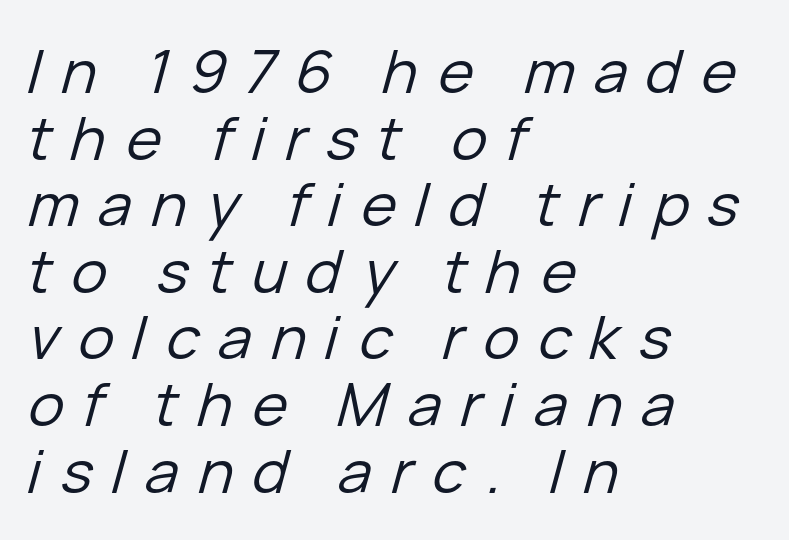
The typesetting does not lean heavy: it is not bold. Honestly, the letter spacing is so wide it's the main thing you notice. This block would grow much taller if given ordinary leading; it's compressed now. Quick note: italic.
